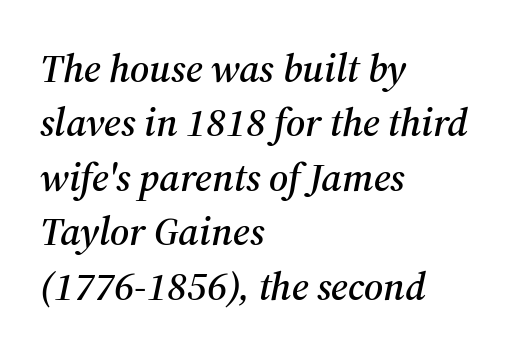
{"serif": "yes", "italic": "yes", "lean": "right", "slant_degrees": 12, "width": "normal", "stroke_contrast": "medium", "x_height": "medium", "monospaced": "no", "underline": "no", "align": "left", "line_spacing": "normal", "line_spacing_ratio": 1.36, "letter_spacing": "normal", "letter_spacing_em": 0.0, "glyph_px": 40}
